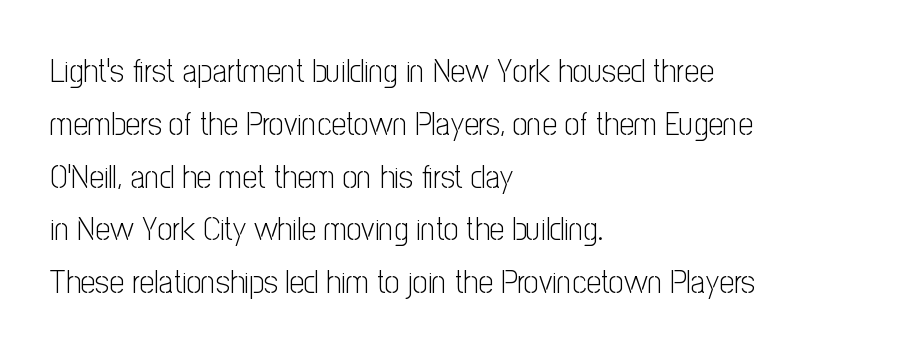
{"serif": "no", "italic": "no", "bold": "no", "weight": "light", "width": "condensed", "stroke_contrast": "low", "x_height": "medium", "monospaced": "no", "underline": "no", "align": "left", "line_spacing": "normal", "line_spacing_ratio": 1.6, "letter_spacing": "normal", "letter_spacing_em": 0.0, "glyph_px": 33}
